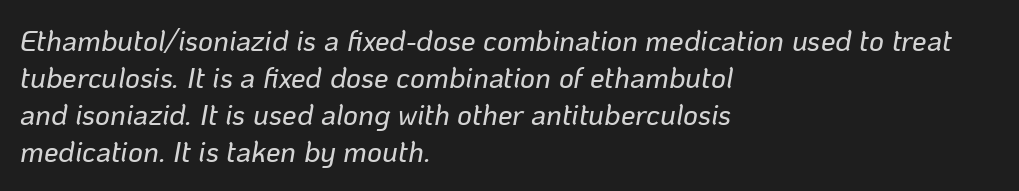
Descenders are the only things crossing below the line. Nothing unusual about the tracking: characters are spaced as the font intends. The face used here is proportionally spaced, like ordinary book or web type. This is oblique type, the kind used for emphasis or titles. This block has exactly the height ordinary leading produces. Horizontally, the lines are justified to the leading edge only.
